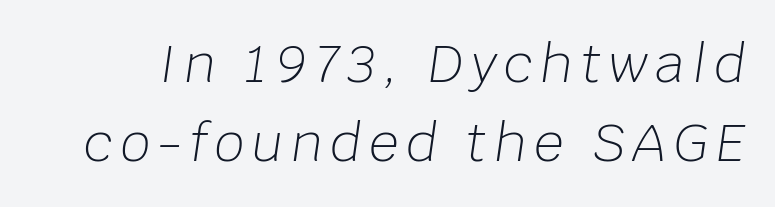
The image shows 52 px light type, italic (leaning right); set normal line spacing (1.52x), not underlined; low stroke contrast and a large x-height.
